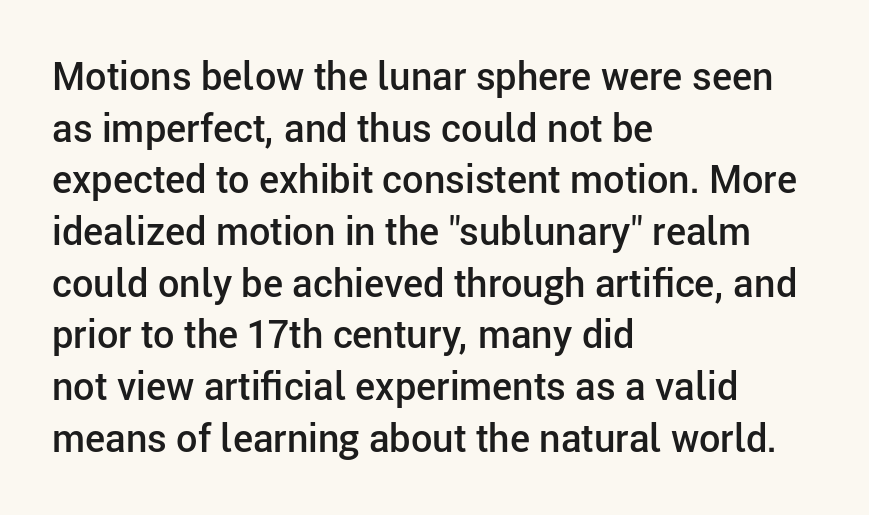
{"serif": "no", "italic": "no", "bold": "semi", "weight": "semibold", "width": "normal", "stroke_contrast": "low", "x_height": "medium", "monospaced": "no", "underline": "no", "align": "left", "line_spacing": "normal", "line_spacing_ratio": 1.36, "letter_spacing": "normal", "letter_spacing_em": 0.0, "glyph_px": 38}
